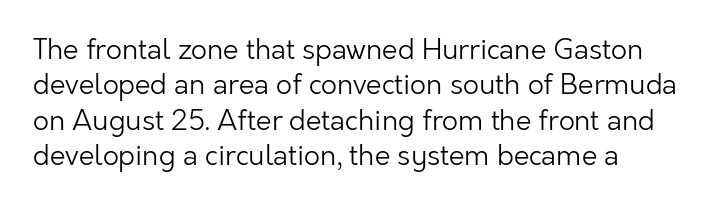
The image shows 28 px light sans-serif type, upright; set normal line spacing (1.26x), normal letter spacing, not underlined; low stroke contrast and a medium x-height.
